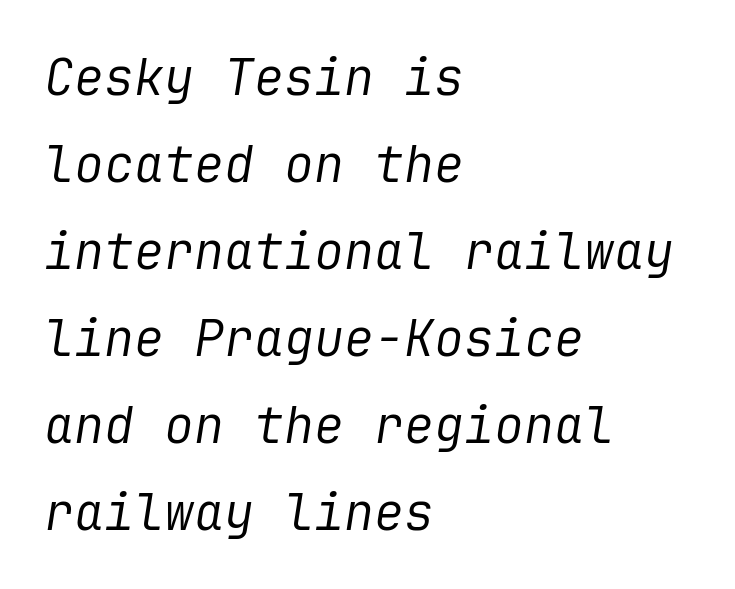
{"italic": "yes", "lean": "right", "slant_degrees": 9, "bold": "no", "weight": "regular", "width": "normal", "stroke_contrast": "low", "x_height": "medium", "underline": "no", "align": "left", "line_spacing_ratio": 1.74, "letter_spacing": "normal", "letter_spacing_em": 0.0, "glyph_px": 50}
